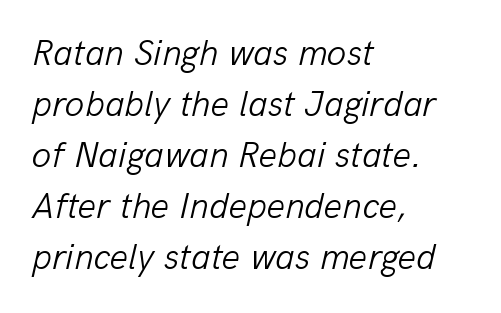
Emphasis-style slanted type is in use. The type is set solid horizontally, with unmodified tracking. Varying glyph widths throughout — classic text-font behaviour. Plain, unruled lines of type. The typeface has the unassuming heft of standard copy or less.
